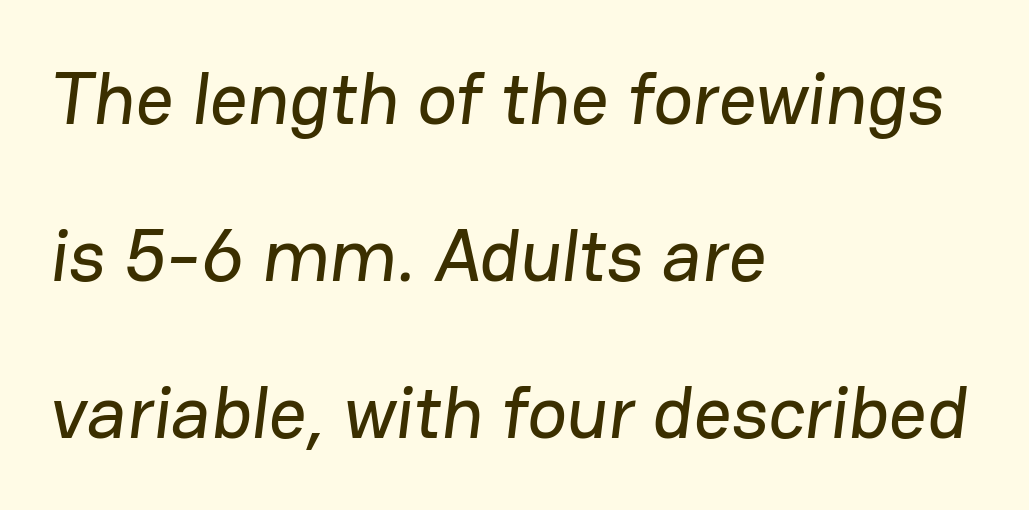
The image shows 74 px sans-serif type; set left-aligned, loose line spacing (2.12x), normal letter spacing, not underlined; low stroke contrast and a medium x-height.
